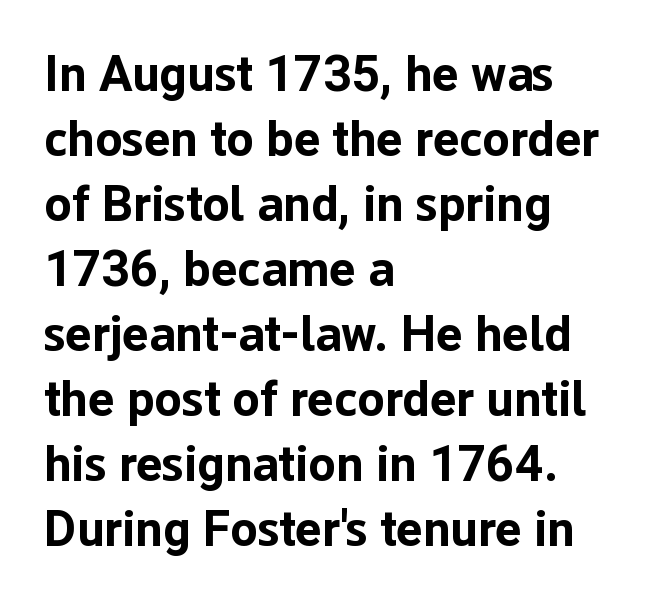
The image shows 50 px bold sans-serif type, upright; set left-aligned, normal line spacing (1.3x), normal letter spacing, not underlined; low stroke contrast and a medium x-height.
